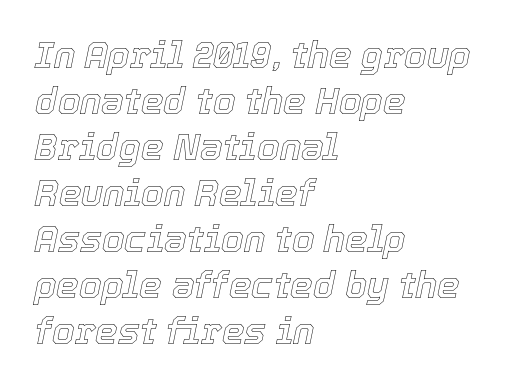
Q: Is the text italic (slanted)? A: Yes, it leans right by about 12 degrees.
Q: Is the text underlined? A: No.
Q: How is the paragraph aligned? A: Left-aligned.
Q: Is the spacing between letters normal or unusually wide? A: Normal.
Q: Is the spacing between lines tight, normal or loose? A: Normal.
Q: Width (condensed, normal, or wide)? A: Normal.
Q: x-height? A: Medium.
Q: Monospaced? A: No.
